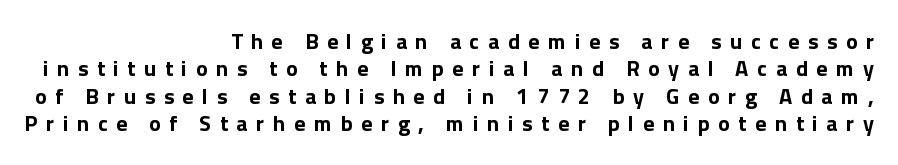
{"italic": "no", "bold": "yes", "underline": "no", "align": "right", "line_spacing": "normal", "line_spacing_ratio": 1.25, "letter_spacing": "wide", "letter_spacing_em": 0.39, "glyph_px": 22}
